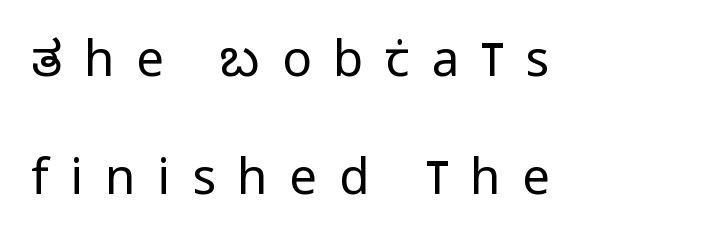
{"serif": "no", "italic": "no", "bold": "no", "weight": "regular", "width": "condensed", "stroke_contrast": "low", "x_height": "large", "monospaced": "no", "underline": "no", "align": "left", "line_spacing": "loose", "line_spacing_ratio": 2.4, "letter_spacing": "wide", "letter_spacing_em": 0.45, "glyph_px": 49}
